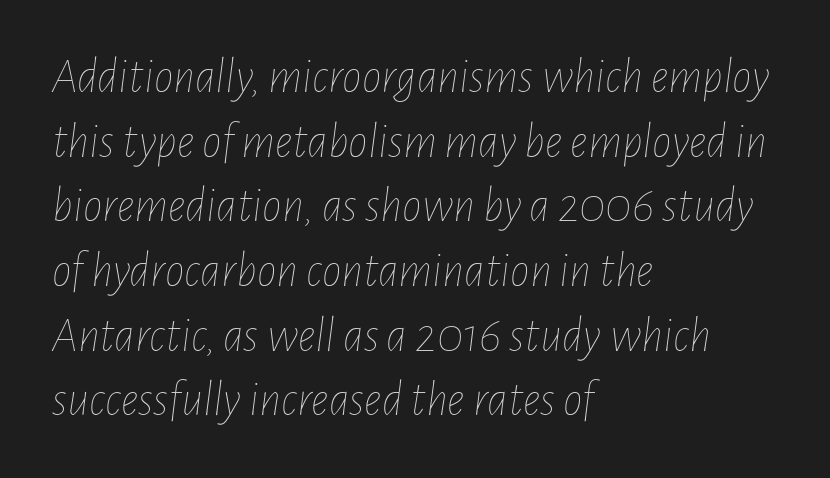
Q: Is the text bold? A: No.
Q: Is the text italic (slanted)? A: Yes, it leans right by about 7 degrees.
Q: Is the text underlined? A: No.
Q: How is the paragraph aligned? A: Left-aligned.
Q: Is the spacing between letters normal or unusually wide? A: Normal.
Q: Is the spacing between lines tight, normal or loose? A: Normal.
Q: Width (condensed, normal, or wide)? A: Condensed.
Q: Stroke contrast? A: Low.
Q: x-height? A: Medium.
Q: Monospaced? A: No.
